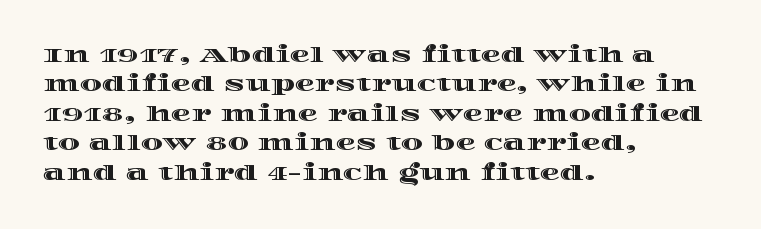
The image shows 20 px text type, upright; set left-aligned, normal line spacing (1.47x), normal letter spacing, not underlined.
